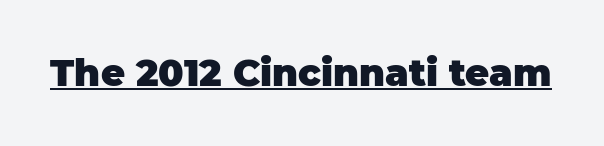
Q: Is the text bold? A: Yes.
Q: Is the text italic (slanted)? A: No, it is upright.
Q: Is the typeface a serif or a sans-serif typeface? A: Sans-serif.
Q: Is the text underlined? A: Yes.
Q: Is the spacing between letters normal or unusually wide? A: Normal.
Q: Width (condensed, normal, or wide)? A: Normal.
Q: Stroke contrast? A: Low.
Q: x-height? A: Large.
Q: Monospaced? A: No.
